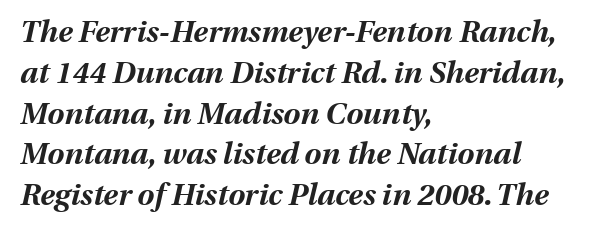
The image shows 30 px bold type, italic (leaning right); set left-aligned, normal line spacing (1.36x), normal letter spacing, not underlined; medium stroke contrast and a medium x-height.
